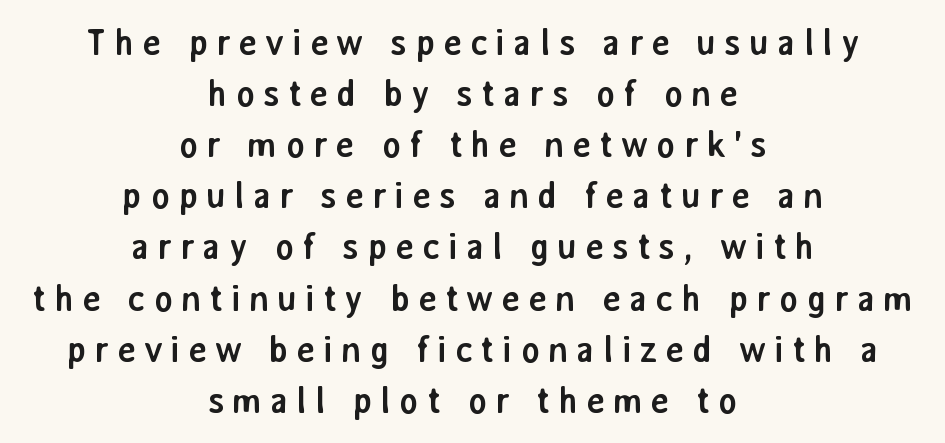
Q: Is the text bold? A: Yes.
Q: Is the text italic (slanted)? A: No, it is upright.
Q: Is the typeface a serif or a sans-serif typeface? A: Sans-serif.
Q: Is the text underlined? A: No.
Q: How is the paragraph aligned? A: Centered.
Q: Is the spacing between letters normal or unusually wide? A: Unusually wide.
Q: Is the spacing between lines tight, normal or loose? A: Normal.
Q: Width (condensed, normal, or wide)? A: Normal.
Q: Stroke contrast? A: Low.
Q: x-height? A: Medium.
Q: Monospaced? A: No.
